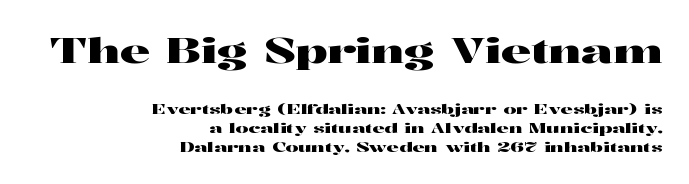
Each new line begins a customary step beneath the previous one. Character widths vary here, with narrow letters taking less room than wide ones. The type is set solid horizontally, with unmodified tracking. Here the first block reads like a headline and the second like body copy. Notice how the passage keeps a crisp vertical edge on the right only. Unlike italic type, these characters show no tilt at all.
